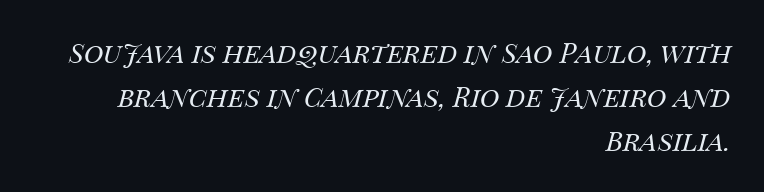
Students, observe: this is what conventionally led text looks like. Stroke thickness stays within the range of a standard reading face or lighter. Looking at the ascenders, they clearly lean. Alignment: flush right. Words appear dense and cohesive because spacing is normal. Beneath every word, the page is bare.
